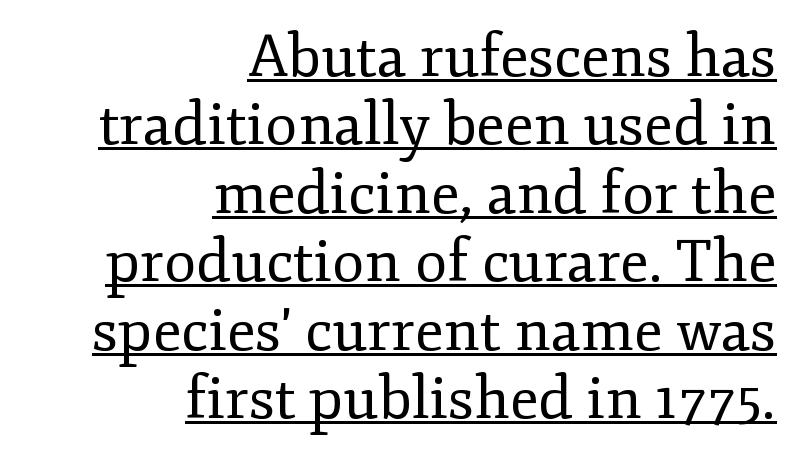
The image shows 59 px regular-weight serif type, upright; set right-aligned, line spacing 1.16x, normal letter spacing, underlined; low stroke contrast and a small x-height.
